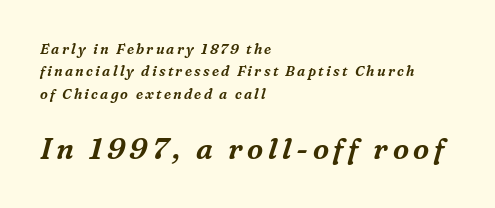
{"serif": "yes", "italic": "yes", "lean": "right", "slant_degrees": 16, "width": "normal", "stroke_contrast": "medium", "x_height": "medium", "monospaced": "no", "underline": "no", "align": "left", "line_spacing": "normal", "line_spacing_ratio": 1.6, "larger_block": "second", "size_ratio": 2.07, "glyph_px": 29}
